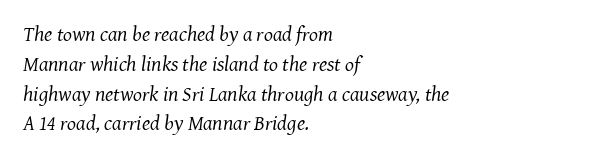
Unbolded letterforms with no extra heft. The passage is arranged the way most books set body copy — flush left. The gaps between neighbouring characters are ordinary and unremarkable. These lines were composed using italics.
